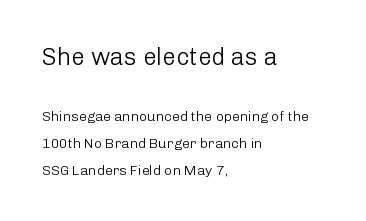
{"italic": "no", "bold": "no", "underline": "no", "align": "left", "line_spacing": "loose", "line_spacing_ratio": 1.91, "letter_spacing": "normal", "letter_spacing_em": 0.0, "larger_block": "first", "size_ratio": 1.71, "glyph_px": 24}
